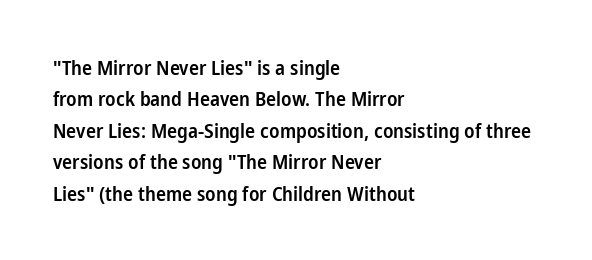
{"italic": "no", "bold": "semi", "underline": "no", "align": "left", "line_spacing": "normal", "line_spacing_ratio": 1.57, "letter_spacing": "normal", "letter_spacing_em": 0.0, "glyph_px": 20}
